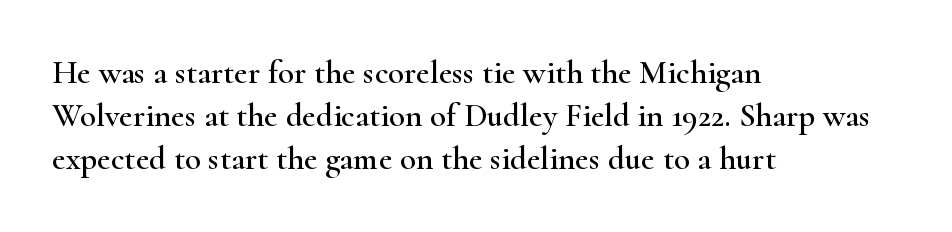
Q: Is the text italic (slanted)? A: No, it is upright.
Q: Is the typeface a serif or a sans-serif typeface? A: Serif.
Q: Is the text underlined? A: No.
Q: How is the paragraph aligned? A: Left-aligned.
Q: Is the spacing between letters normal or unusually wide? A: Normal.
Q: Is the spacing between lines tight, normal or loose? A: Normal.
Q: Width (condensed, normal, or wide)? A: Wide.
Q: Stroke contrast? A: High.
Q: x-height? A: Small.
Q: Monospaced? A: No.
